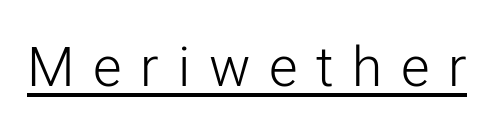
The image shows 55 px light sans-serif type, upright; set unusually wide letter spacing (+0.34 em), underlined; low stroke contrast and a medium x-height.
